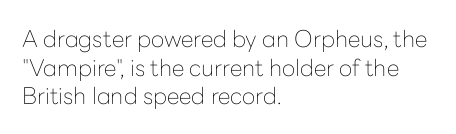
The image shows 23 px text type, upright; set left-aligned, normal line spacing (1.25x), normal letter spacing, not underlined.
